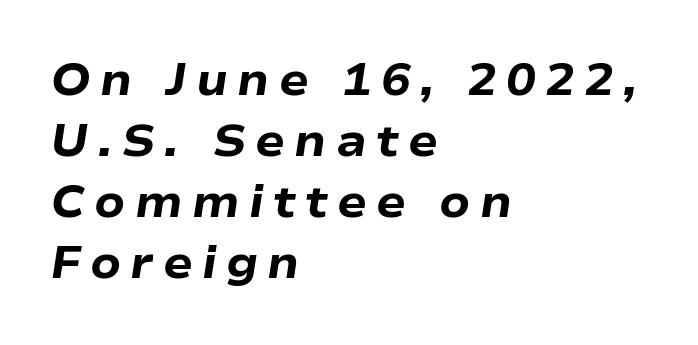
{"italic": "yes", "lean": "right", "slant_degrees": 9, "bold": "yes", "weight": "heavy", "width": "wide", "stroke_contrast": "low", "x_height": "medium", "monospaced": "no", "underline": "no", "align": "left", "line_spacing": "normal", "line_spacing_ratio": 1.39, "letter_spacing": "wide", "letter_spacing_em": 0.21, "glyph_px": 44}
